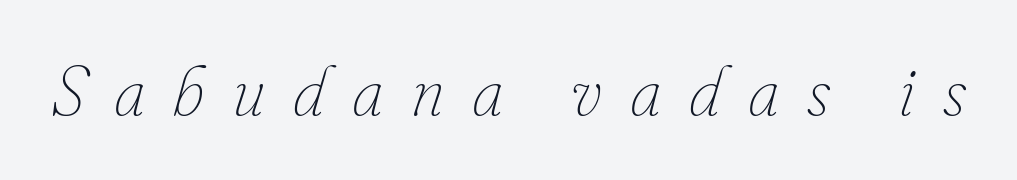
Stroke mass is kept to a normal reading level or below. The letters advance in unequal steps, a hallmark of proportional type. How are the letters spaced? Widely, with obvious added tracking. A clean baseline with only descenders dipping below it. These lines were composed using italics.
